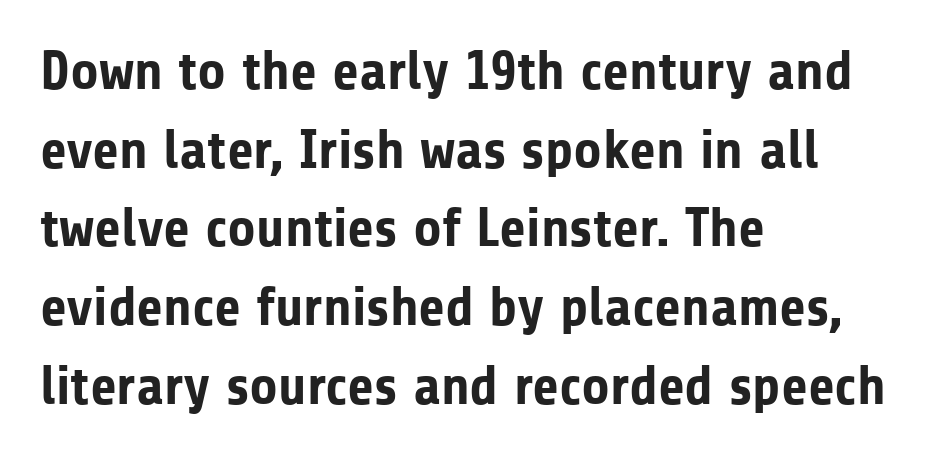
The gaps between neighbouring characters are ordinary and unremarkable. Posture: vertical. Short and long lines alike share a common starting point at left. The string is rendered with underlining switched off.
